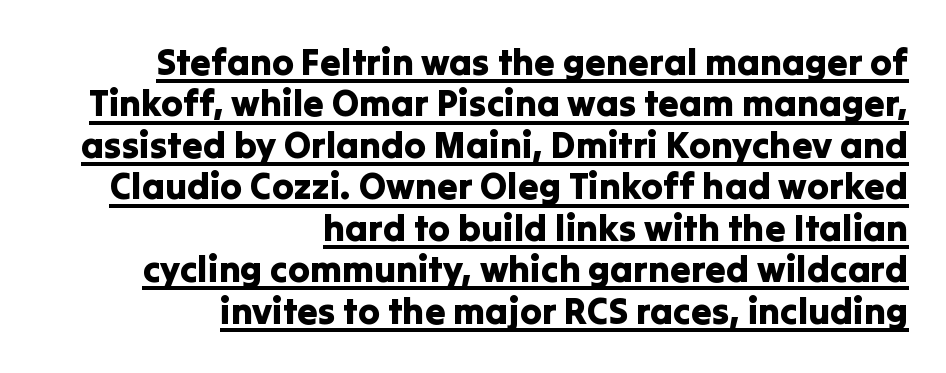
What stands out about the letter spacing? Nothing — it is the standard amount. Each letter keeps its own natural width here, so spacing adapts to shape. Caption: multi-line text, flush right, ragged left. Every stem runs plumb, perpendicular to the baseline.
